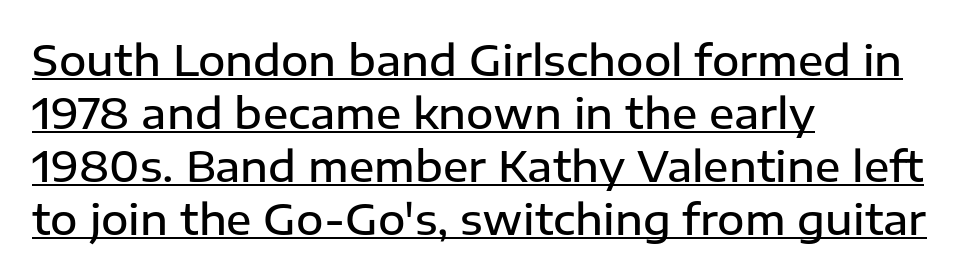
The image shows 42 px semibold sans-serif type, upright; set left-aligned, normal line spacing (1.26x), normal letter spacing, underlined; low stroke contrast and a medium x-height.
